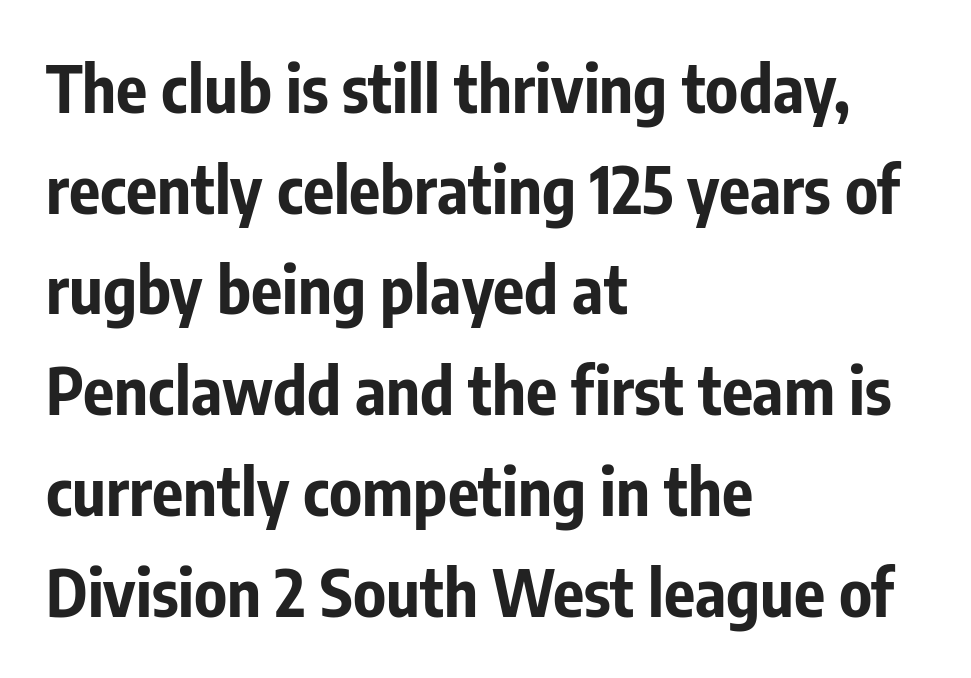
A typesetter would call this proportional, since set widths differ per character. Examine the stroke ends and you'll find no serifs. Which margin do the lines hug? The left one — the right edge is uneven. Nobody drew a line under any word here. The tracking reads as untouched default to a designer's eye. Heavy-handed strokes throughout: this text is bold.
